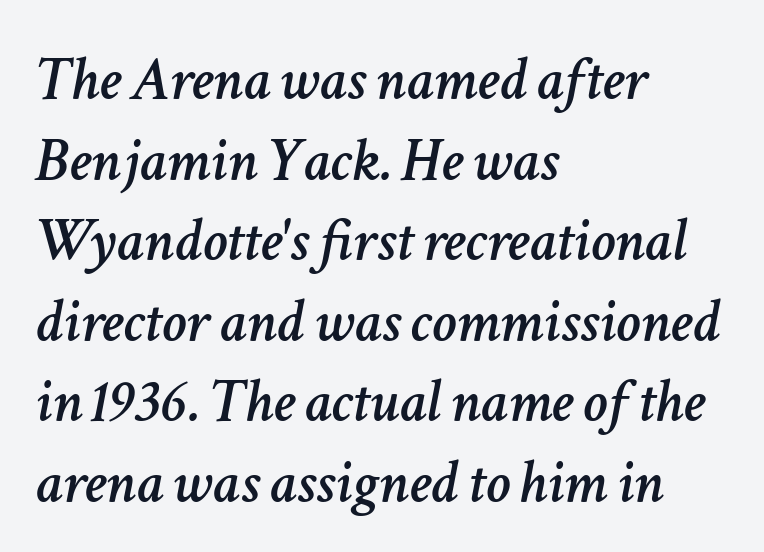
Q: Is the text italic (slanted)? A: Yes, it leans right by about 11 degrees.
Q: Is the text underlined? A: No.
Q: How is the paragraph aligned? A: Left-aligned.
Q: Is the spacing between letters normal or unusually wide? A: Normal.
Q: Is the spacing between lines tight, normal or loose? A: Normal.
Q: Width (condensed, normal, or wide)? A: Normal.
Q: Stroke contrast? A: Low.
Q: x-height? A: Medium.
Q: Monospaced? A: No.
